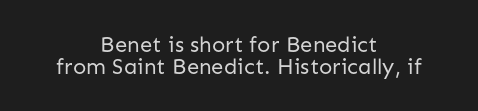
The image shows 22 px text type, upright; set centered, tight line spacing (1.0x), normal letter spacing, not underlined.
